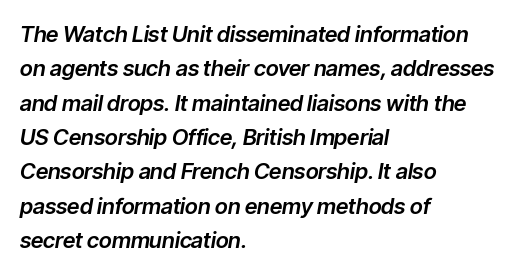
The image shows 22 px text type, italic (leaning right); set left-aligned, normal line spacing (1.56x), normal letter spacing, not underlined.
